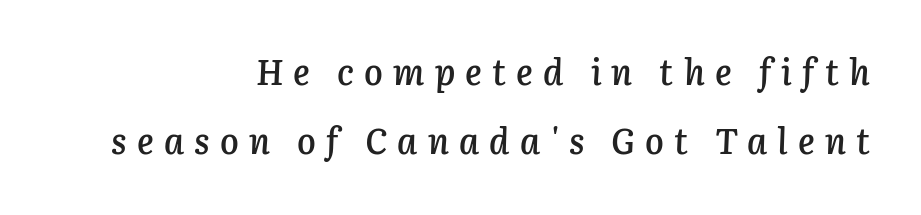
{"italic": "yes", "lean": "right", "slant_degrees": 3, "bold": "semi", "weight": "semibold", "width": "normal", "stroke_contrast": "low", "x_height": "medium", "monospaced": "no", "underline": "no", "align": "right", "line_spacing": "loose", "line_spacing_ratio": 1.98, "letter_spacing": "wide", "letter_spacing_em": 0.29, "glyph_px": 35}
